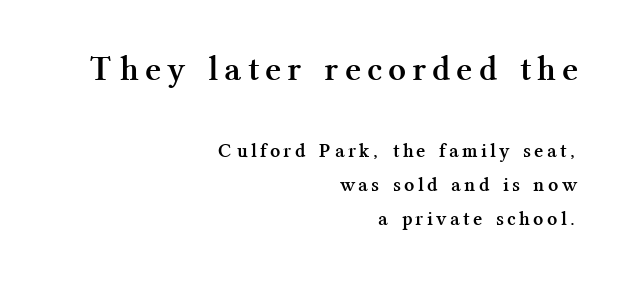
Is this a fixed-width face? No — the glyphs have proportional, varying widths. Serifs: yes, visible at the terminals of the letterforms. Weight: bold. The words here are not underlined. Does the bottom block carry the larger type? No, the top block does.
